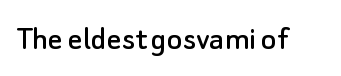
{"serif": "no", "italic": "no", "width": "normal", "stroke_contrast": "low", "x_height": "small", "monospaced": "no", "underline": "no", "letter_spacing": "normal", "letter_spacing_em": 0.0, "glyph_px": 36}
